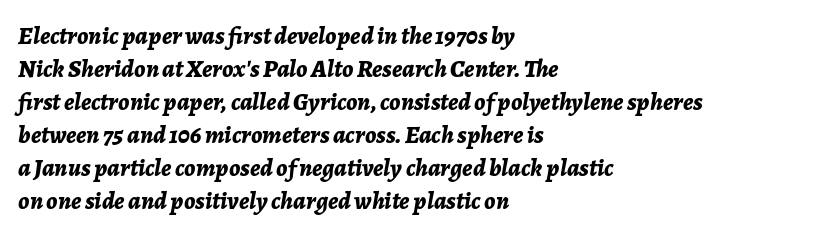
The rows are spaced the way most documents space them. Line beginnings align vertically; line endings do not. Each glyph is drawn with heavy, bold strokes. The type is set solid horizontally, with unmodified tracking.
